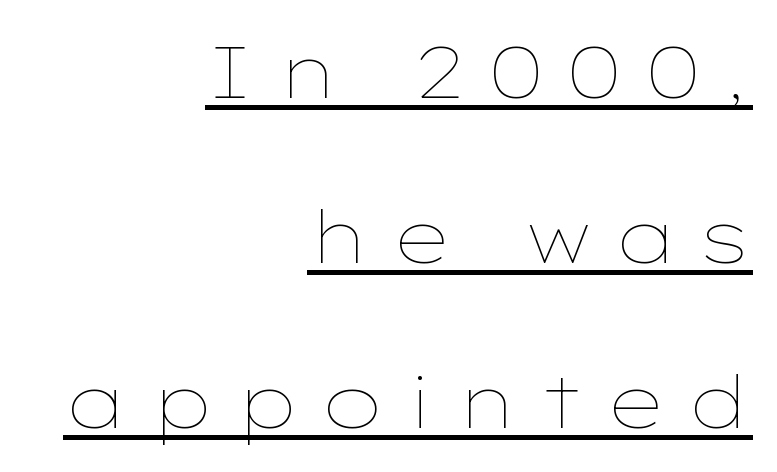
The image shows 73 px thin, wide type, upright; set right-aligned, loose line spacing (2.26x), unusually wide letter spacing (+0.28 em), underlined; low stroke contrast and a medium x-height.
